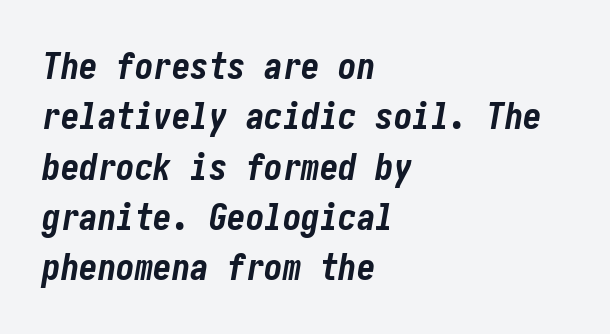
Q: Is the text bold? A: Yes.
Q: Is the text italic (slanted)? A: Yes, it leans right by about 10 degrees.
Q: Is the text underlined? A: No.
Q: How is the paragraph aligned? A: Left-aligned.
Q: Is the spacing between letters normal or unusually wide? A: Normal.
Q: Is the spacing between lines tight, normal or loose? A: Normal.
Q: Width (condensed, normal, or wide)? A: Condensed.
Q: Stroke contrast? A: Low.
Q: x-height? A: Medium.
